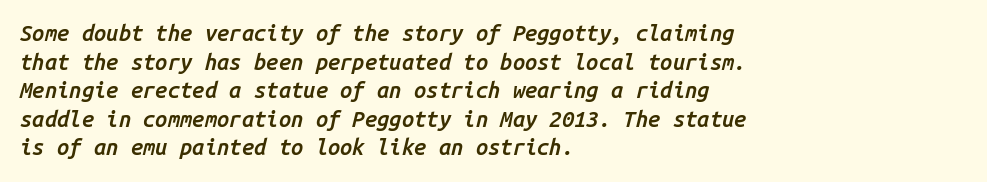
{"italic": "yes", "lean": "right", "slant_degrees": 14, "bold": "semi", "underline": "no", "align": "left", "line_spacing": "normal", "line_spacing_ratio": 1.3, "letter_spacing": "normal", "letter_spacing_em": 0.0, "glyph_px": 22}
